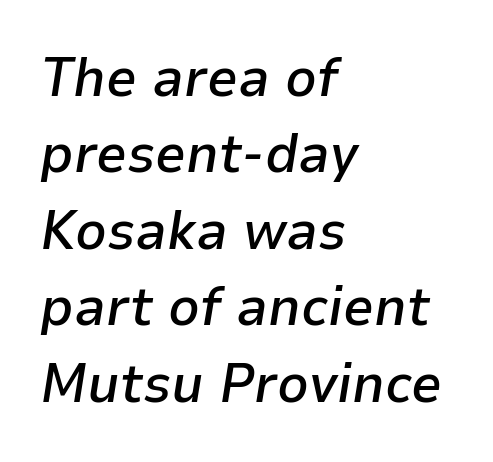
The image shows 55 px semibold type, italic (leaning right); set left-aligned, normal line spacing (1.39x), normal letter spacing, not underlined; low stroke contrast and a medium x-height.
